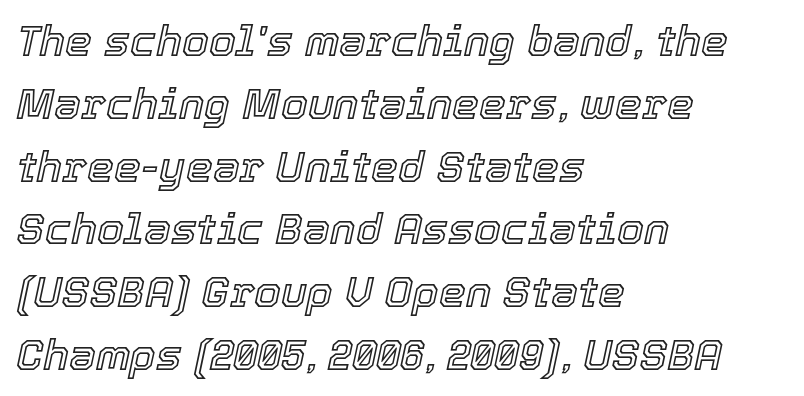
Q: Is the text italic (slanted)? A: Yes, it leans right by about 12 degrees.
Q: Is the text underlined? A: No.
Q: How is the paragraph aligned? A: Left-aligned.
Q: Is the spacing between letters normal or unusually wide? A: Normal.
Q: Is the spacing between lines tight, normal or loose? A: Normal.
Q: Width (condensed, normal, or wide)? A: Normal.
Q: x-height? A: Medium.
Q: Monospaced? A: No.
